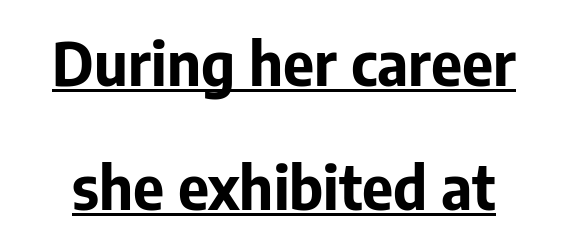
The image shows 60 px bold sans-serif type, upright; set loose line spacing (2.07x), normal letter spacing, underlined; low stroke contrast and a medium x-height.
